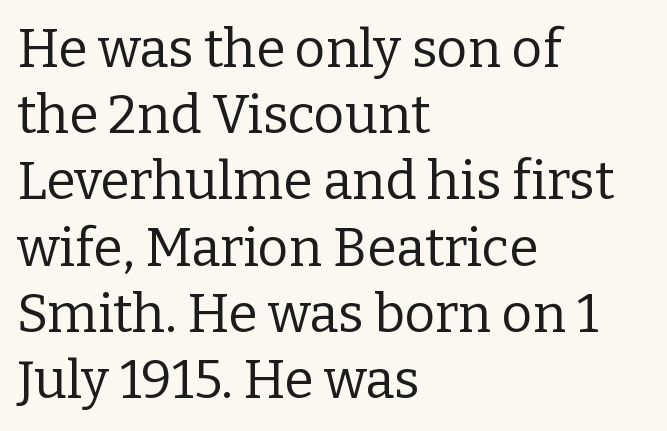
{"serif": "yes", "italic": "no", "bold": "no", "weight": "regular", "width": "normal", "stroke_contrast": "low", "x_height": "medium", "monospaced": "no", "underline": "no", "align": "left", "line_spacing": "normal", "line_spacing_ratio": 1.25, "letter_spacing": "normal", "letter_spacing_em": 0.0, "glyph_px": 53}
